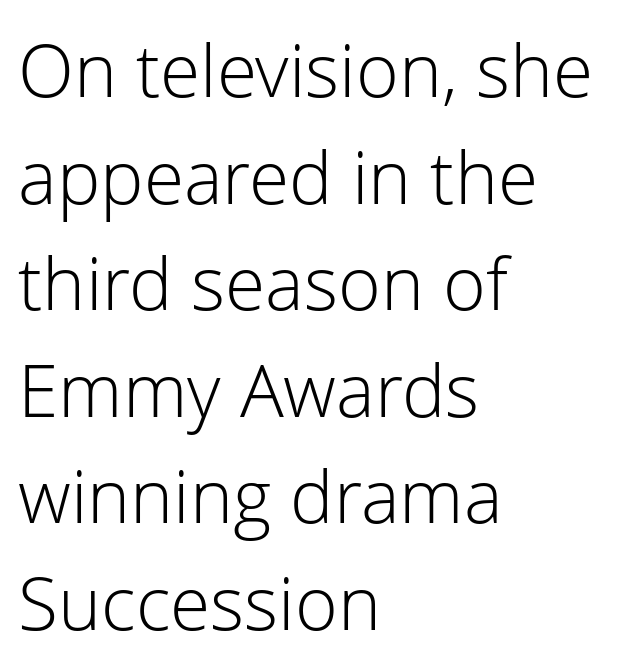
Q: Is the text bold? A: No.
Q: Is the text italic (slanted)? A: No, it is upright.
Q: Is the typeface a serif or a sans-serif typeface? A: Sans-serif.
Q: Is the text underlined? A: No.
Q: How is the paragraph aligned? A: Left-aligned.
Q: Is the spacing between letters normal or unusually wide? A: Normal.
Q: Is the spacing between lines tight, normal or loose? A: Normal.
Q: Width (condensed, normal, or wide)? A: Normal.
Q: Stroke contrast? A: Low.
Q: x-height? A: Medium.
Q: Monospaced? A: No.
